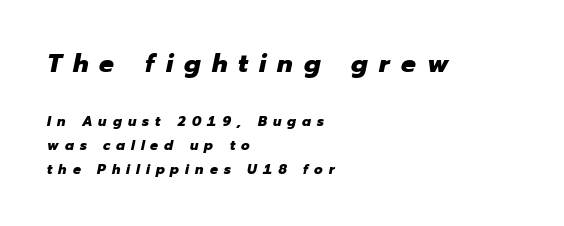
Block one is the big one; block two sits smaller underneath. The lines in this sample share a left origin and differ only in where they stop. The gaps between neighbouring characters are conspicuously large. Would a proofreader flag this as italicized? Yes. Each row of text sits above clean, open space. Heavy-handed strokes throughout: this text is bold.
